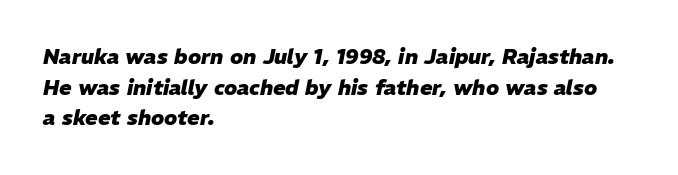
{"italic": "yes", "lean": "right", "slant_degrees": 11, "bold": "yes", "underline": "no", "align": "left", "line_spacing": "normal", "line_spacing_ratio": 1.46, "letter_spacing": "normal", "letter_spacing_em": 0.0, "glyph_px": 21}
